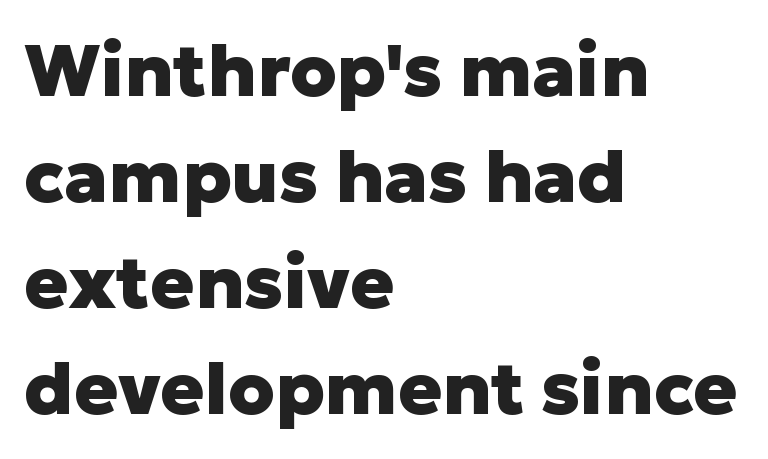
The image shows 73 px heavy sans-serif type, upright; set left-aligned, normal line spacing (1.45x), normal letter spacing, not underlined; low stroke contrast and a medium x-height.
